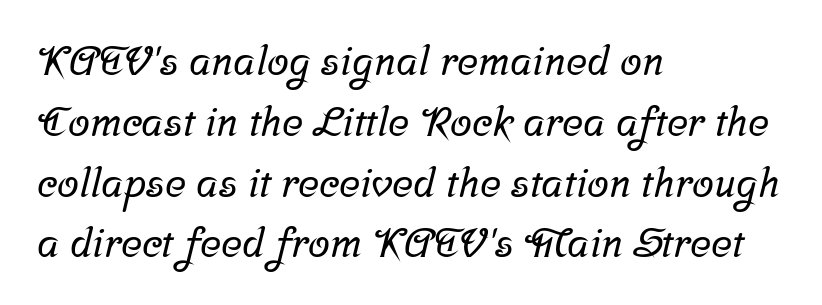
Q: Is the text underlined? A: No.
Q: How is the paragraph aligned? A: Left-aligned.
Q: Is the spacing between letters normal or unusually wide? A: Normal.
Q: Is the spacing between lines tight, normal or loose? A: Normal.
Q: Width (condensed, normal, or wide)? A: Normal.
Q: Stroke contrast? A: Low.
Q: x-height? A: Medium.
Q: Monospaced? A: No.
